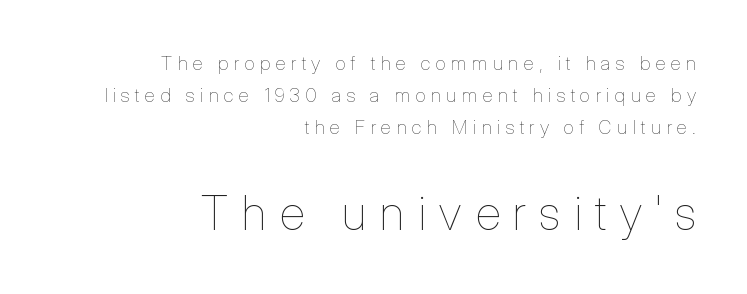
One-word summary of the alignment: right. Lines of text with bare space underneath. No heavy texture on the line: the type isn't bold. Compared with typical body copy, the letter spacing here is much looser. Evenly set lines give the paragraph a standard silhouette.
